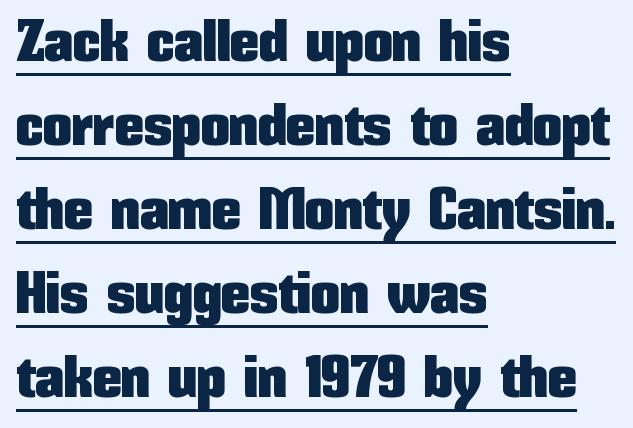
The image shows 58 px condensed sans-serif type, upright; set left-aligned, normal line spacing (1.45x), normal letter spacing, underlined; low stroke contrast and a medium x-height.
